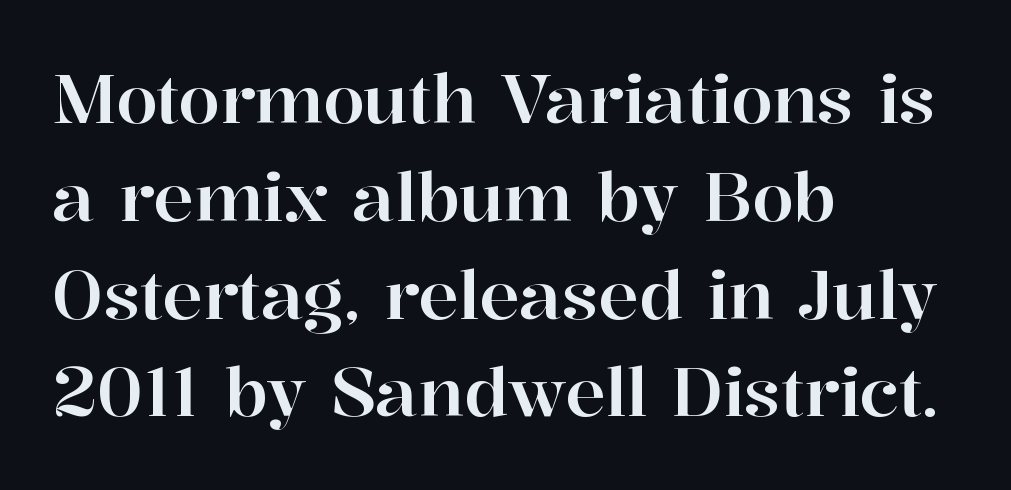
The image shows 67 px serif type, upright; set left-aligned, normal line spacing (1.46x), normal letter spacing, not underlined; high stroke contrast and a medium x-height.
